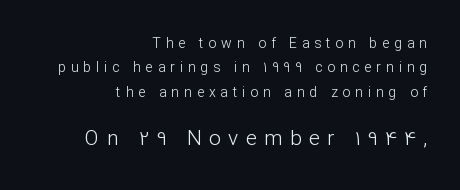
Q: Is the text bold? A: No.
Q: Is the text italic (slanted)? A: No, it is upright.
Q: Is the text underlined? A: No.
Q: How is the paragraph aligned? A: Right-aligned.
Q: Is the spacing between letters normal or unusually wide? A: Unusually wide.
Q: Which block of text is set in a larger size, the first (top) or the second (bottom)? A: The second (bottom) one.
